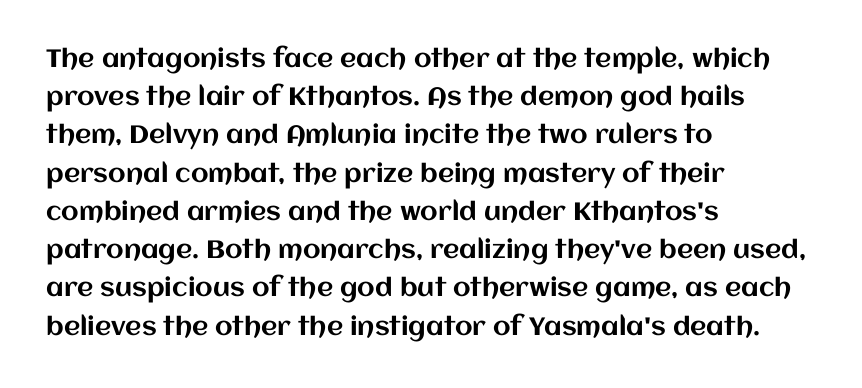
{"italic": "no", "underline": "no", "align": "left", "line_spacing": "normal", "line_spacing_ratio": 1.53, "letter_spacing": "normal", "letter_spacing_em": 0.0, "glyph_px": 25}
